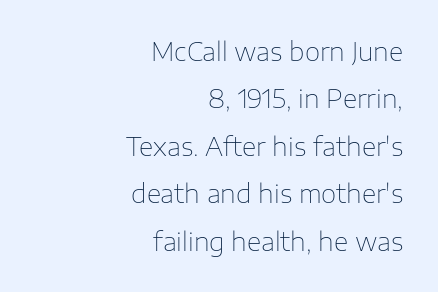
Q: Is the text bold? A: No.
Q: Is the text italic (slanted)? A: No, it is upright.
Q: Is the text underlined? A: No.
Q: How is the paragraph aligned? A: Right-aligned.
Q: Is the spacing between letters normal or unusually wide? A: Normal.
Q: Is the spacing between lines tight, normal or loose? A: Loose.
